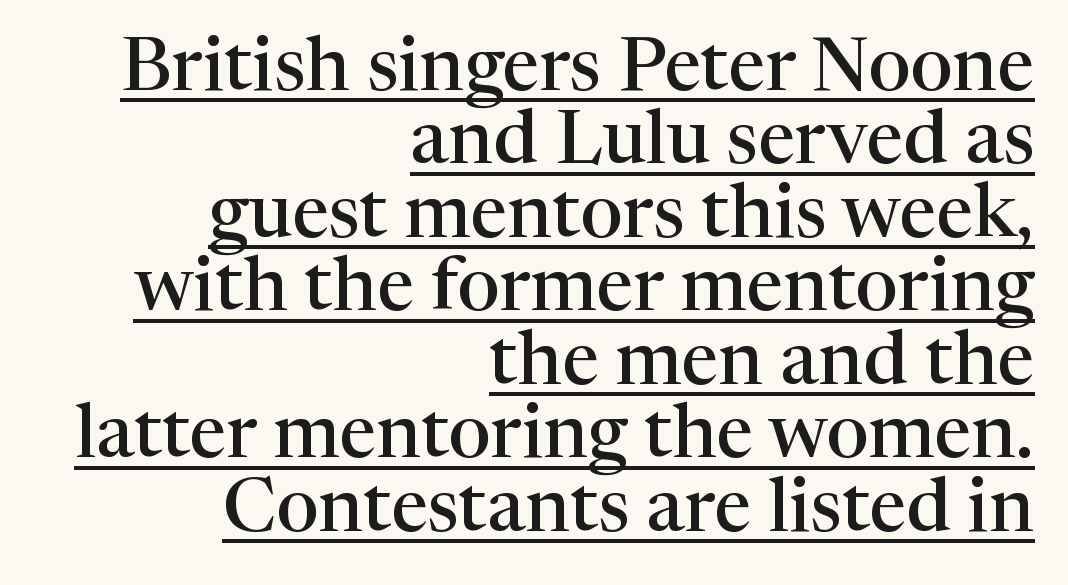
The image shows 75 px semibold serif type, upright; set right-aligned, tight line spacing (0.98x), normal letter spacing, underlined; high stroke contrast and a medium x-height.
